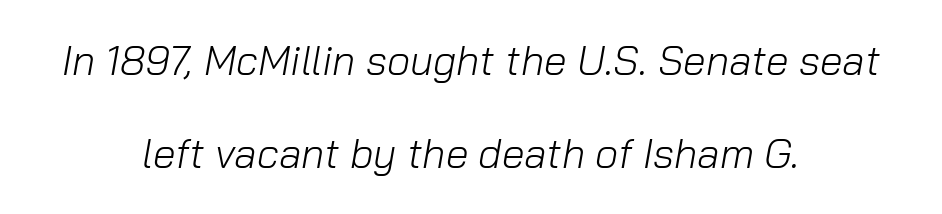
Caption: multi-line text, centered on the measure. Notice how the stems are inclined rather than vertical — that's the hallmark of italics. Observe the ordinary spacing: letters are neighbours, not strangers. Only glyphs here, with clear space below each row. Here the designer chose a conventional face with non-uniform glyph widths. Vertically, the passage feels expansive, rows floating well apart.
